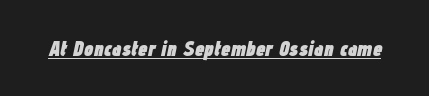
It's the slanting kind of type. Underlined type. The typesetting leans heavy: a genuine bold. Standard letterfit; no display-style spreading of the glyphs.
